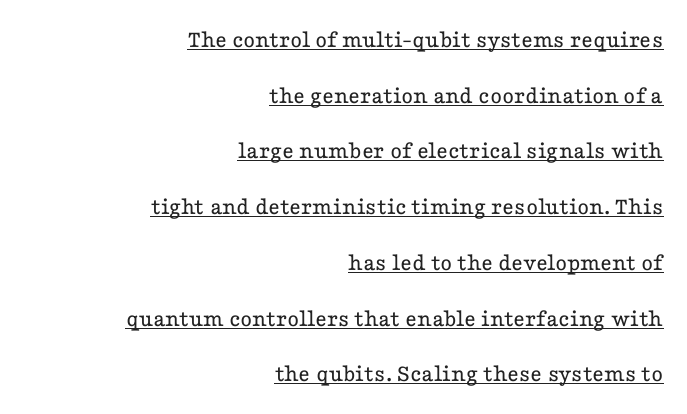
A typographer would call this underscored text. The rendering anchors every line to the right-hand side. Nope, not italic — everything's standing straight. The letterforms sit shoulder to shoulder at normal distance. The letters look calm and open, with moderate or lighter stems.
